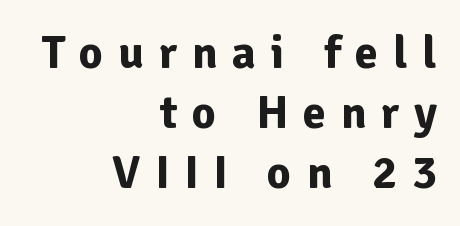
Q: Is the text bold? A: Yes.
Q: Is the text italic (slanted)? A: No, it is upright.
Q: Is the typeface a serif or a sans-serif typeface? A: Sans-serif.
Q: Is the text underlined? A: No.
Q: How is the paragraph aligned? A: Right-aligned.
Q: Is the spacing between letters normal or unusually wide? A: Unusually wide.
Q: Is the spacing between lines tight, normal or loose? A: Normal.
Q: Width (condensed, normal, or wide)? A: Normal.
Q: Stroke contrast? A: Low.
Q: x-height? A: Medium.
Q: Monospaced? A: No.
